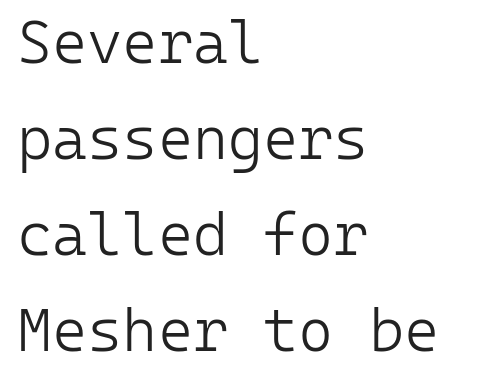
Looks like terminal output: every glyph gets an equal slot. What's the leading like? Ordinary, nothing unusual. The baseline area is clear. A typesetter would call this zero additional tracking. The typeface chosen for these lines omits serifs.
